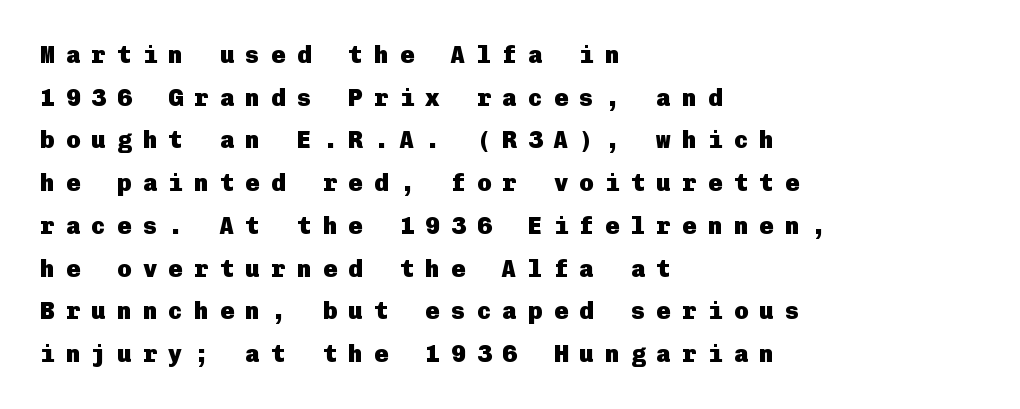
The image shows 24 px bold type, upright; set left-aligned, line spacing 1.78x, unusually wide letter spacing (+0.47 em), not underlined.
